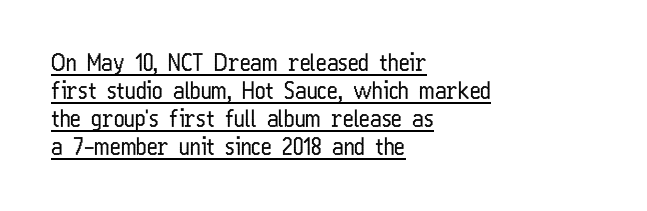
{"italic": "no", "bold": "no", "underline": "yes", "align": "left", "line_spacing_ratio": 1.22, "letter_spacing": "normal", "letter_spacing_em": 0.0, "glyph_px": 23}
